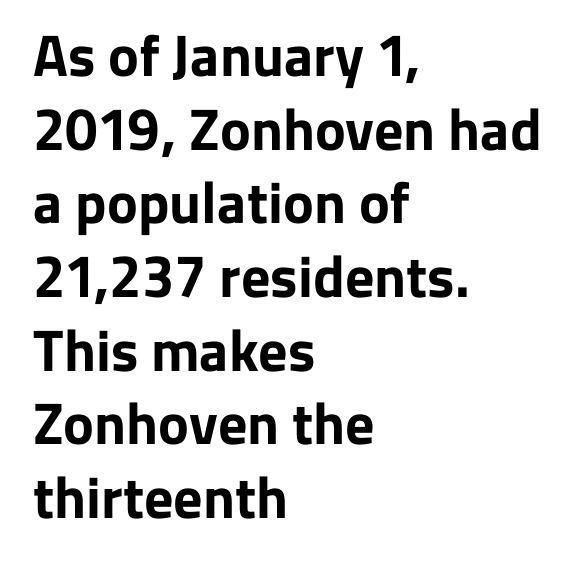
The image shows 58 px bold sans-serif type, upright; set left-aligned, normal line spacing (1.27x), normal letter spacing, not underlined; low stroke contrast and a medium x-height.
